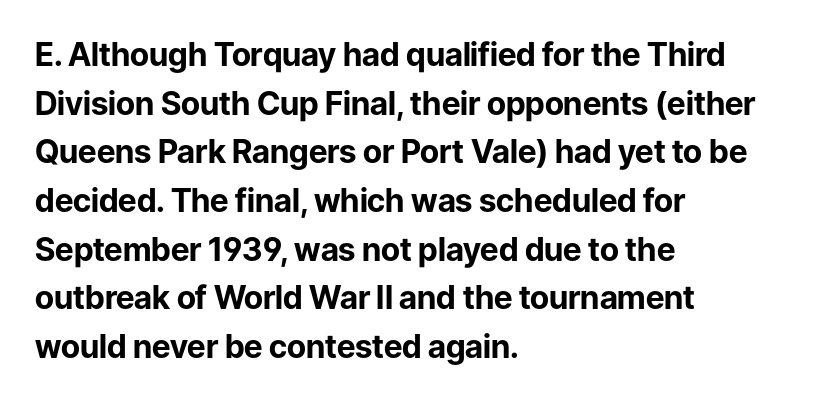
Tracking here is standard; glyphs follow each other at the usual distance. The setting favours the left margin, as ordinary paragraphs usually do. Unmarked baselines from the first word to the last. Posture: vertical. In terms of letterform style, serifs are entirely absent. Think of a printed novel: that variable character pitch is what you see here.
